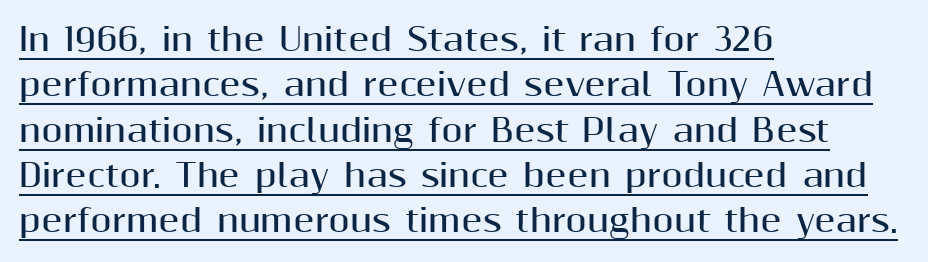
The image shows 31 px bold sans-serif type, upright; set left-aligned, normal line spacing (1.46x), normal letter spacing, underlined; medium stroke contrast and a medium x-height.
